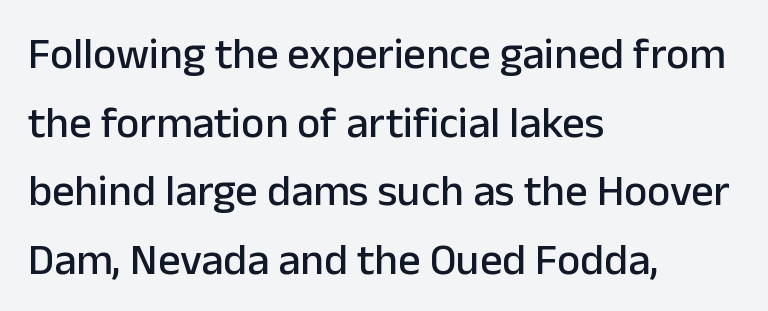
Nope, no serifs anywhere on these letters. The letters sit at their default tracking, neither squeezed nor spread. Rendered with straight, roman letterforms. The foot of each line stays bare and open.
